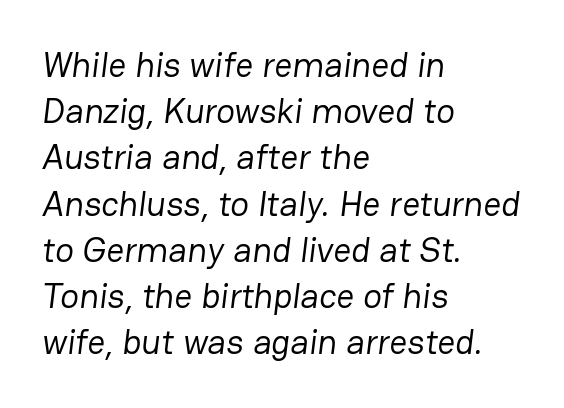
The rag falls on the right side of this text block. Proportional: the letters do not fall into vertical columns. No letter is thick-stroked: the sample isn't bold. How are the letters spaced? Ordinarily, with no added tracking. Whoever set this chose a conventional vertical rhythm.
